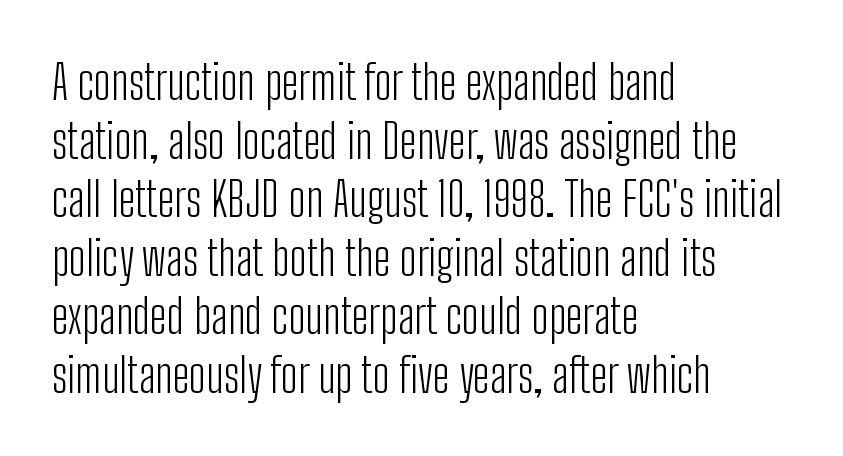
Line starts are locked; line ends wander. No extra ink here — the face is not bold. Posture: upright roman. This sample has the flowing, uneven cadence of proportional lettering. Any mark beneath the type? The region is blank.
